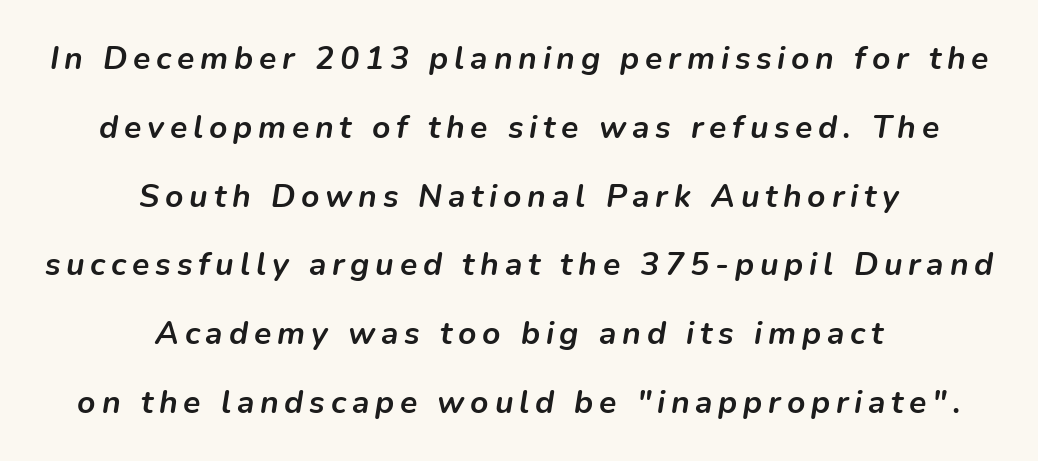
The image shows 32 px semibold type, italic (leaning right); set centered, loose line spacing (2.15x), not underlined; low stroke contrast and a medium x-height.
